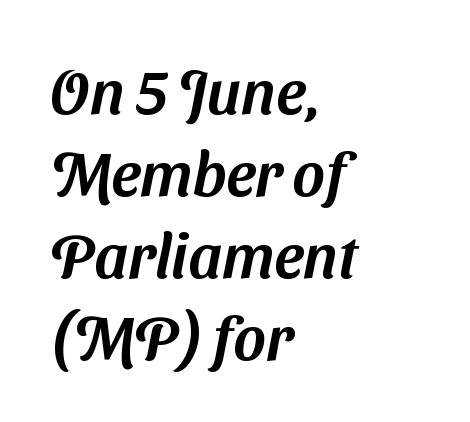
Q: Is the typeface a serif or a sans-serif typeface? A: Sans-serif.
Q: Is the text underlined? A: No.
Q: How is the paragraph aligned? A: Left-aligned.
Q: Is the spacing between letters normal or unusually wide? A: Normal.
Q: Is the spacing between lines tight, normal or loose? A: Normal.
Q: Width (condensed, normal, or wide)? A: Normal.
Q: Stroke contrast? A: Medium.
Q: x-height? A: Medium.
Q: Monospaced? A: No.
